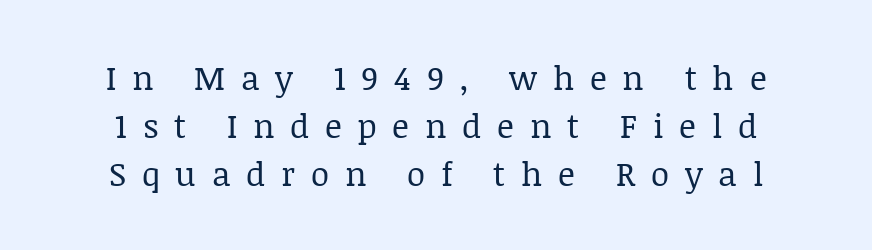
Q: Is the text bold? A: No.
Q: Is the text italic (slanted)? A: No, it is upright.
Q: Is the typeface a serif or a sans-serif typeface? A: Serif.
Q: Is the text underlined? A: No.
Q: Is the spacing between letters normal or unusually wide? A: Unusually wide.
Q: Is the spacing between lines tight, normal or loose? A: Normal.
Q: Width (condensed, normal, or wide)? A: Normal.
Q: Stroke contrast? A: Low.
Q: x-height? A: Large.
Q: Monospaced? A: No.
